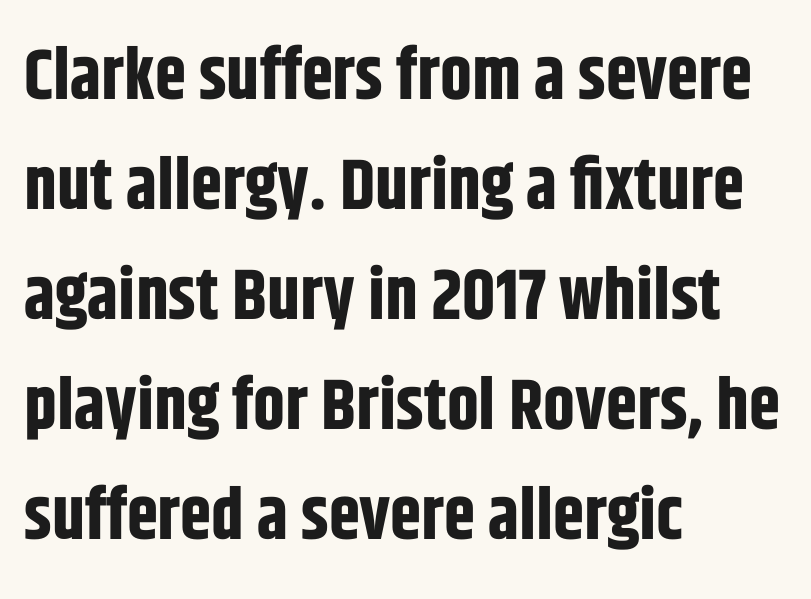
Q: Is the text bold? A: Yes.
Q: Is the text italic (slanted)? A: No, it is upright.
Q: Is the typeface a serif or a sans-serif typeface? A: Sans-serif.
Q: Is the text underlined? A: No.
Q: How is the paragraph aligned? A: Left-aligned.
Q: Is the spacing between letters normal or unusually wide? A: Normal.
Q: Is the spacing between lines tight, normal or loose? A: Normal.
Q: Width (condensed, normal, or wide)? A: Condensed.
Q: Stroke contrast? A: Low.
Q: x-height? A: Large.
Q: Monospaced? A: No.
